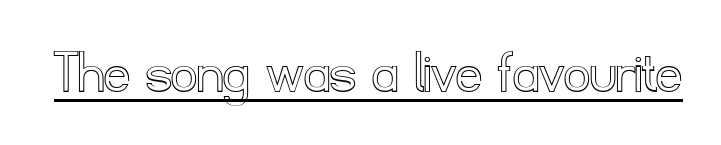
Q: Is the text italic (slanted)? A: No, it is upright.
Q: Is the text underlined? A: Yes.
Q: Is the spacing between letters normal or unusually wide? A: Normal.
Q: Width (condensed, normal, or wide)? A: Normal.
Q: x-height? A: Small.
Q: Monospaced? A: No.
